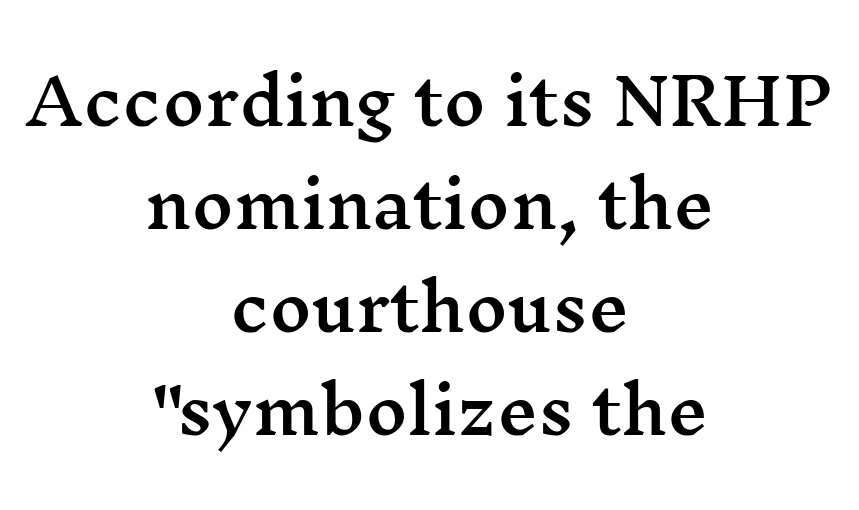
The image shows 64 px wide serif type, upright; set centered, normal line spacing (1.61x), normal letter spacing, not underlined; medium stroke contrast and a medium x-height.
